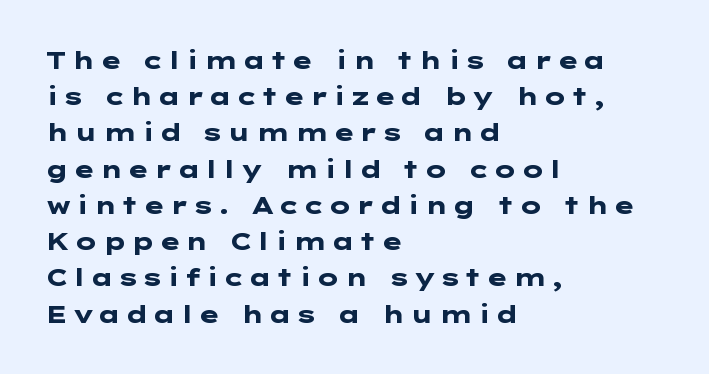
Italic? Not at all — the glyphs are vertical. Baseline-to-baseline distance is the conventional proportion of letter height. The glyphs have the mass of a bold cut. Visually the block forms a straight wall on the left and a jagged coastline on the right. Underlining? Definitely not there.
